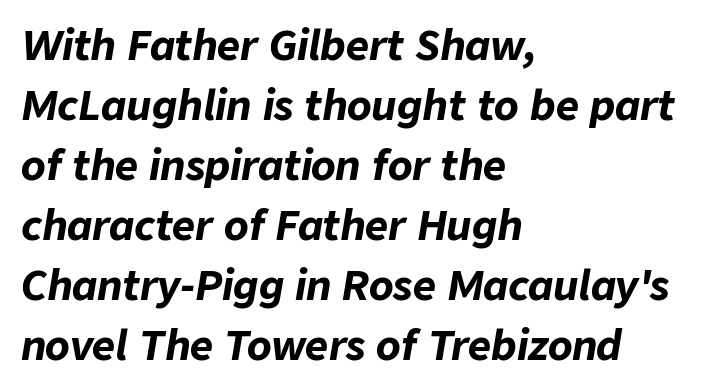
What stands out about the letter spacing? Nothing — it is the standard amount. This sample has the flowing, uneven cadence of proportional lettering. Heft: maximum for text — a bold. The letters are slanted; this is an italic face. Left-aligned paragraph, ragged on the right. The foot of each line stays bare and open.
